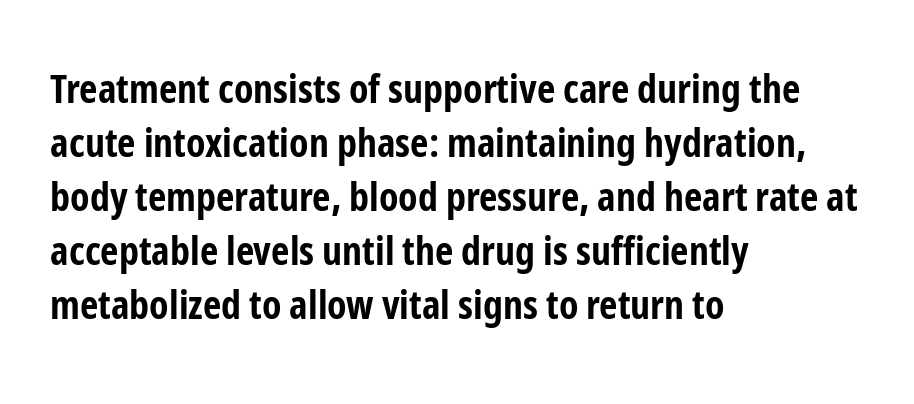
One glance says typical: line gaps are just what's usual. Nope, not italic — everything's standing straight. Does the weight exceed regular? Yes, all the way to bold. A typesetter would label this face a sans. Words appear dense and cohesive because spacing is normal.
